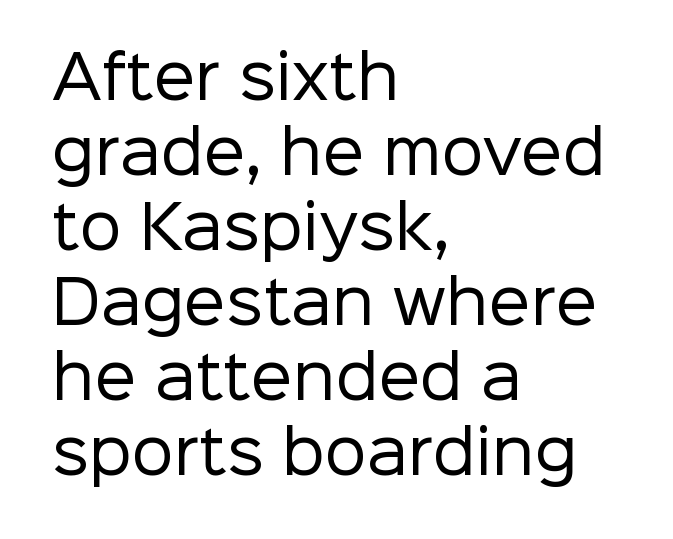
Leading: standard. The passage shown is typed in a proportional face where columns would drift. A clean baseline with only descenders dipping below it. What stands out about the letter spacing? Nothing — it is the standard amount.
